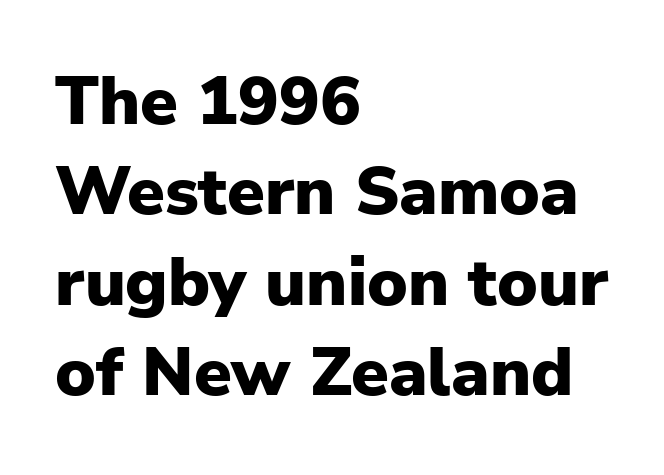
Quick note: interline space is typical. Each word holds together tightly as a unit, with standard inter-letter gaps. Typesetter's note: full bold, strokes at maximum text heaviness. Line beginnings align vertically; line endings do not. Bare-footed words on every line.
